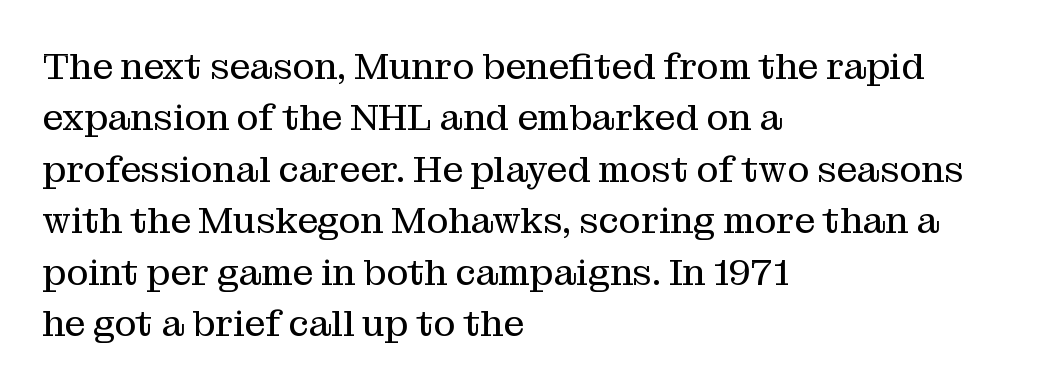
Q: Is the text bold? A: No.
Q: Is the text italic (slanted)? A: No, it is upright.
Q: Is the typeface a serif or a sans-serif typeface? A: Serif.
Q: Is the text underlined? A: No.
Q: How is the paragraph aligned? A: Left-aligned.
Q: Is the spacing between letters normal or unusually wide? A: Normal.
Q: Is the spacing between lines tight, normal or loose? A: Normal.
Q: Width (condensed, normal, or wide)? A: Normal.
Q: Stroke contrast? A: Medium.
Q: x-height? A: Medium.
Q: Monospaced? A: No.
